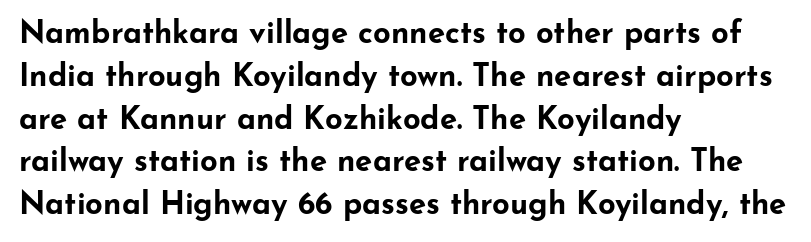
Leading matches the norm, producing a regular column. Classification — sans serif. Default kerning and tracking; the words read as compact shapes. Does the weight exceed regular? Yes, all the way to bold. Horizontally, the lines are justified to the leading edge only. Here the designer chose a conventional face with non-uniform glyph widths.
